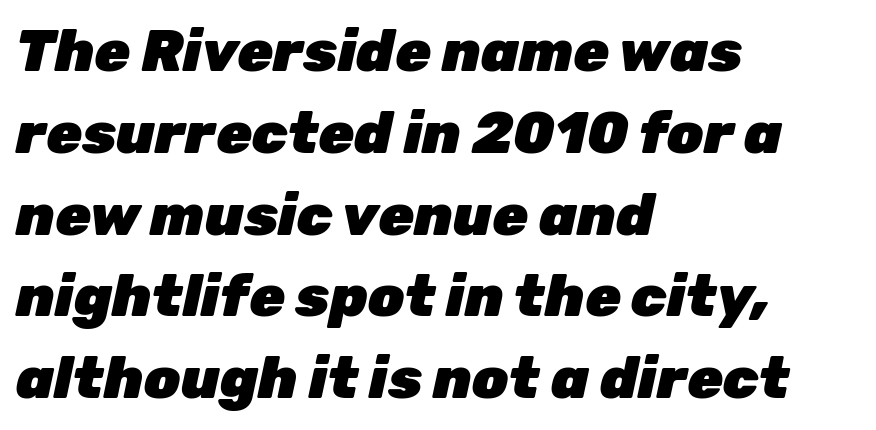
{"italic": "yes", "lean": "right", "slant_degrees": 12, "bold": "yes", "weight": "heavy", "width": "normal", "stroke_contrast": "low", "x_height": "medium", "monospaced": "no", "underline": "no", "align": "left", "line_spacing": "normal", "line_spacing_ratio": 1.41, "letter_spacing": "normal", "letter_spacing_em": 0.0, "glyph_px": 58}
